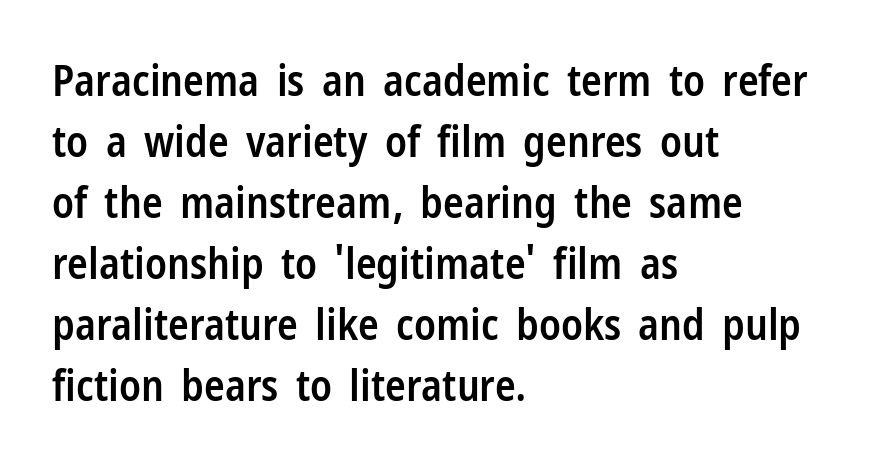
Each letter's strokes conclude bluntly, with no projecting serifs. Does the lettering tilt? It doesn't — this is upright. This sample has the flowing, uneven cadence of proportional lettering. Bare-footed words on every line. Whoever set this chose a conventional vertical rhythm.
